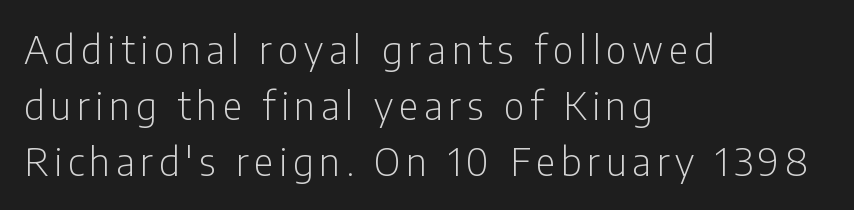
{"serif": "no", "italic": "no", "bold": "no", "weight": "light", "width": "condensed", "stroke_contrast": "low", "x_height": "medium", "monospaced": "no", "underline": "no", "align": "left", "line_spacing": "normal", "line_spacing_ratio": 1.48, "glyph_px": 38}
